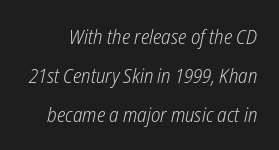
The image shows 20 px text type, italic (leaning right); set loose line spacing (1.95x), normal letter spacing, not underlined.
